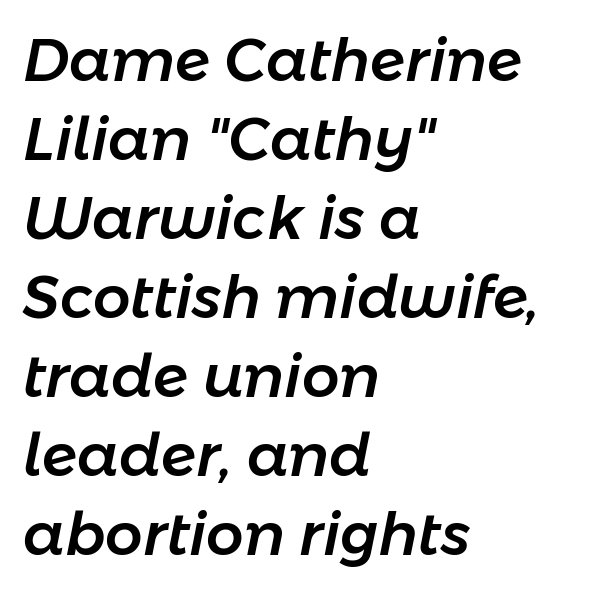
There is no visible air inserted between adjacent glyphs. Observe the lean: these are italic letterforms. Underlining? Definitely not there. These lines stack with their left ends in a neat column.
